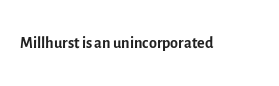
Q: Is the text bold? A: No.
Q: Is the text italic (slanted)? A: No, it is upright.
Q: Is the text underlined? A: No.
Q: Is the spacing between letters normal or unusually wide? A: Normal.
